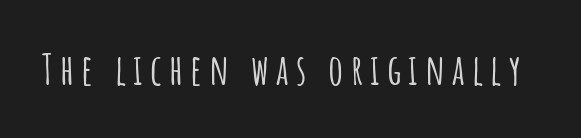
Q: Is the text italic (slanted)? A: No, it is upright.
Q: Is the typeface a serif or a sans-serif typeface? A: Sans-serif.
Q: Is the text underlined? A: No.
Q: Width (condensed, normal, or wide)? A: Condensed.
Q: Stroke contrast? A: Low.
Q: x-height? A: Large.
Q: Monospaced? A: No.
